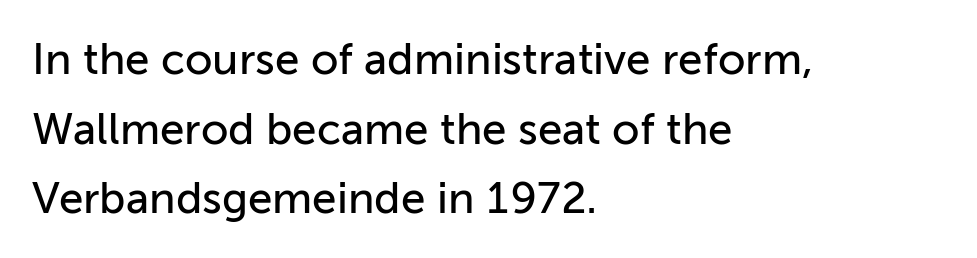
The image shows 44 px sans-serif type, upright; set left-aligned, normal line spacing (1.58x), normal letter spacing, not underlined; low stroke contrast and a medium x-height.
